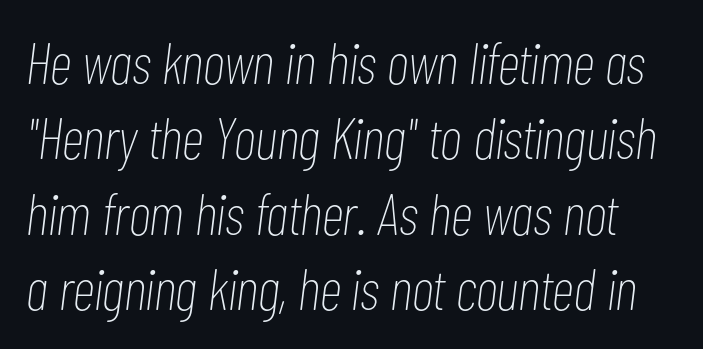
{"italic": "yes", "lean": "right", "slant_degrees": 7, "bold": "no", "weight": "thin", "width": "condensed", "stroke_contrast": "low", "x_height": "medium", "monospaced": "no", "underline": "no", "line_spacing": "normal", "line_spacing_ratio": 1.3, "letter_spacing": "normal", "letter_spacing_em": 0.0, "glyph_px": 58}
